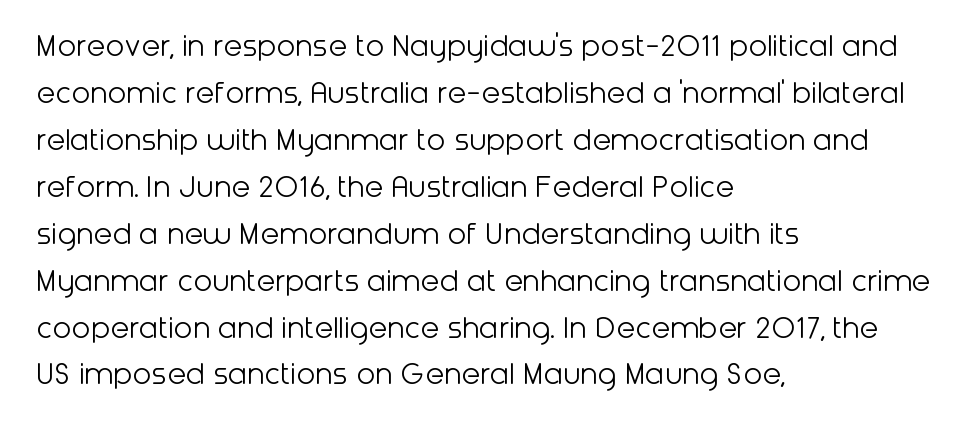
Q: Is the text bold? A: No.
Q: Is the text italic (slanted)? A: No, it is upright.
Q: Is the typeface a serif or a sans-serif typeface? A: Sans-serif.
Q: Is the text underlined? A: No.
Q: How is the paragraph aligned? A: Left-aligned.
Q: Is the spacing between letters normal or unusually wide? A: Normal.
Q: Is the spacing between lines tight, normal or loose? A: Normal.
Q: Width (condensed, normal, or wide)? A: Normal.
Q: Stroke contrast? A: Low.
Q: x-height? A: Medium.
Q: Monospaced? A: No.
